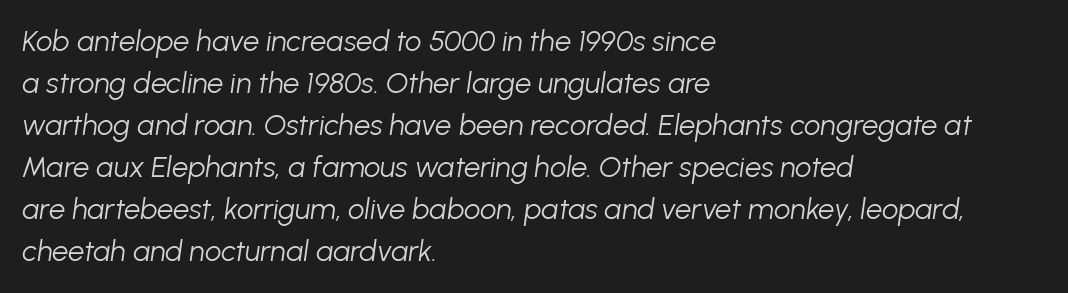
{"italic": "yes", "lean": "right", "slant_degrees": 8, "bold": "no", "weight": "light", "width": "normal", "stroke_contrast": "low", "x_height": "medium", "monospaced": "no", "underline": "no", "align": "left", "line_spacing": "normal", "line_spacing_ratio": 1.45, "letter_spacing": "normal", "letter_spacing_em": 0.0, "glyph_px": 29}
